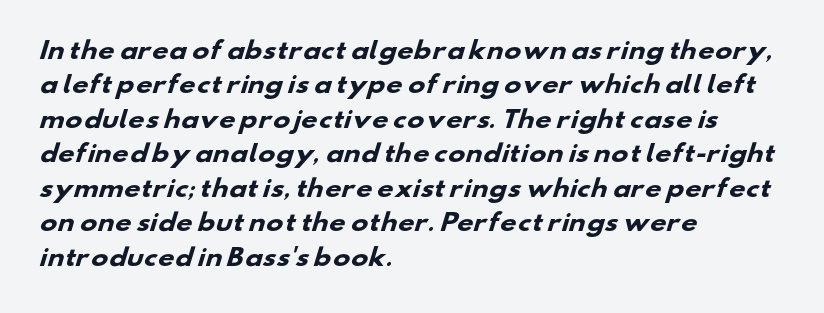
{"bold": "yes", "underline": "no", "align": "left", "line_spacing": "normal", "line_spacing_ratio": 1.5, "letter_spacing": "normal", "letter_spacing_em": 0.0, "glyph_px": 23}
